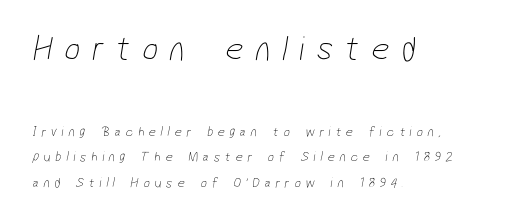
Type size steps down from the first block to the second. Note the varied advance widths — an 'i' is clearly narrower than an 'm'. There is plenty of visible air inserted between adjacent glyphs. The characters display no serif detailing; their extremities are plain.
